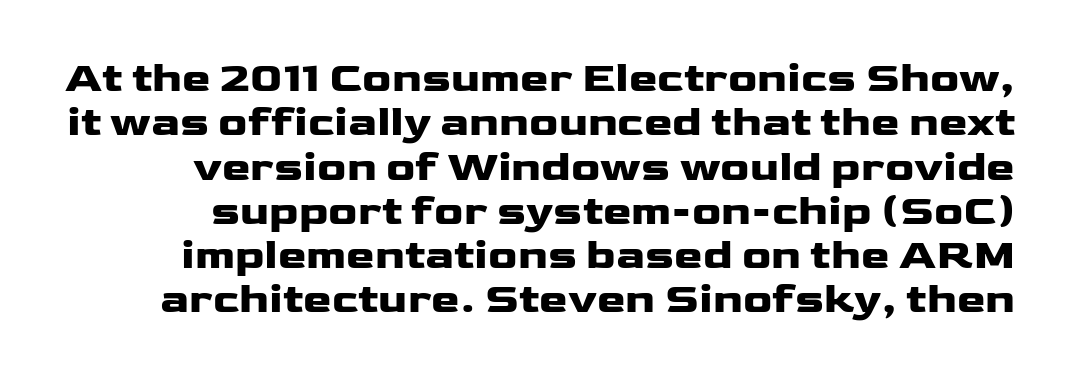
The image shows 43 px heavy, wide sans-serif type, upright; set tight line spacing (1.03x), normal letter spacing, not underlined; low stroke contrast and a medium x-height.
